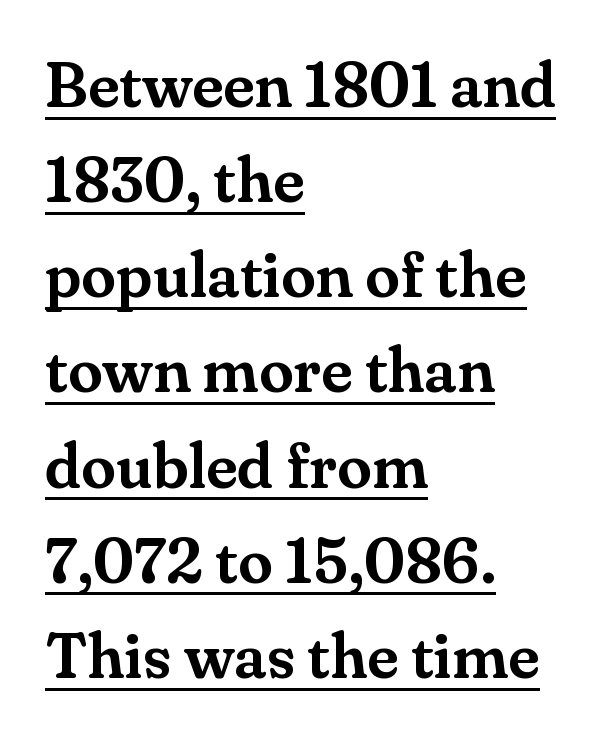
{"serif": "yes", "italic": "no", "width": "normal", "stroke_contrast": "medium", "x_height": "small", "monospaced": "no", "underline": "yes", "align": "left", "line_spacing": "normal", "line_spacing_ratio": 1.51, "letter_spacing": "normal", "letter_spacing_em": 0.0, "glyph_px": 63}
